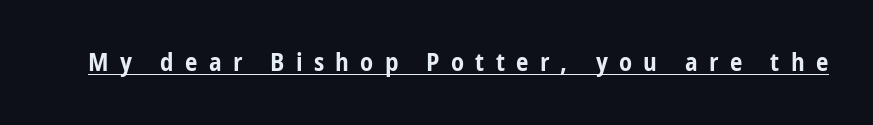
Caption: lettering with a line underneath. Plenty of ink on the page — the face is bold. This is roman type, the default non-slanted kind. Between one letter and the next there's a generous, obvious gap.
